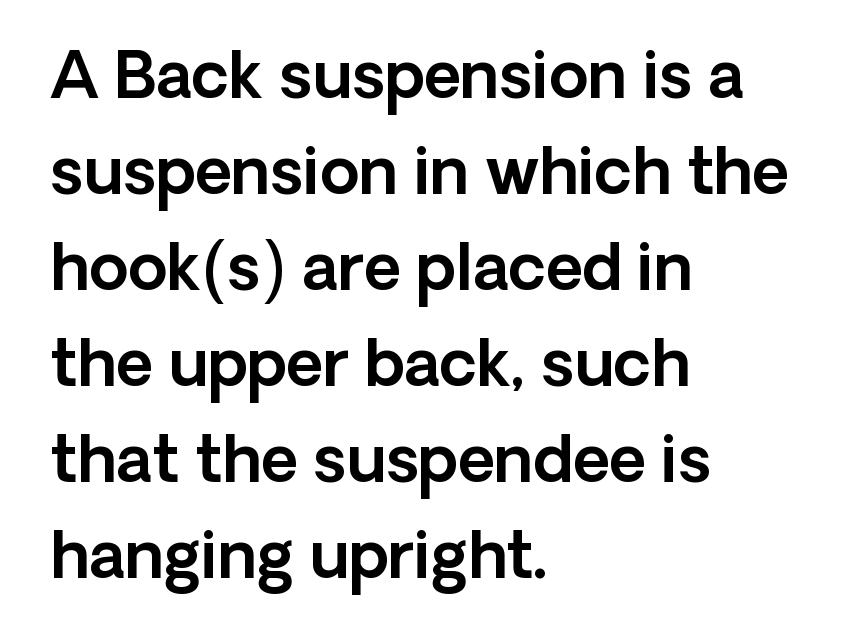
Serif or sans? Sans — the stroke terminals are bare. The letters advance in unequal steps, a hallmark of proportional type. Honestly, there is no underline to notice here at all. A normal amount of white space separates one row of letters from the next.
